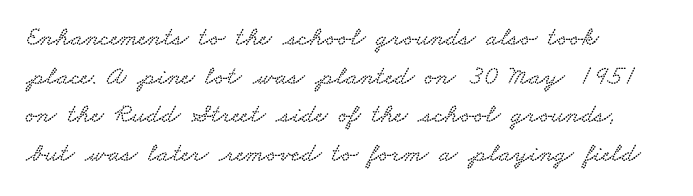
The image shows 27 px text type; set left-aligned, normal line spacing (1.43x), normal letter spacing, not underlined.
